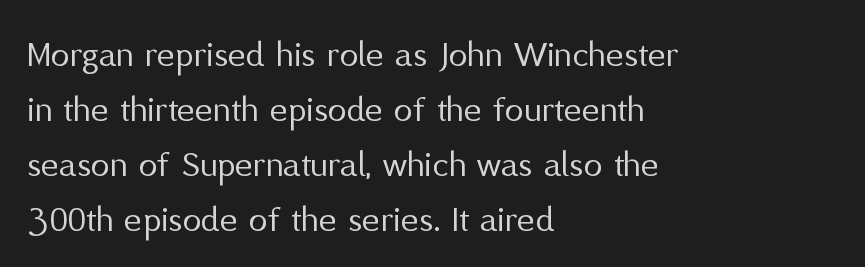
Q: Is the text bold? A: No.
Q: Is the text italic (slanted)? A: No, it is upright.
Q: Is the typeface a serif or a sans-serif typeface? A: Sans-serif.
Q: Is the text underlined? A: No.
Q: How is the paragraph aligned? A: Left-aligned.
Q: Is the spacing between letters normal or unusually wide? A: Normal.
Q: Is the spacing between lines tight, normal or loose? A: Normal.
Q: Width (condensed, normal, or wide)? A: Normal.
Q: Stroke contrast? A: Medium.
Q: x-height? A: Medium.
Q: Monospaced? A: No.
